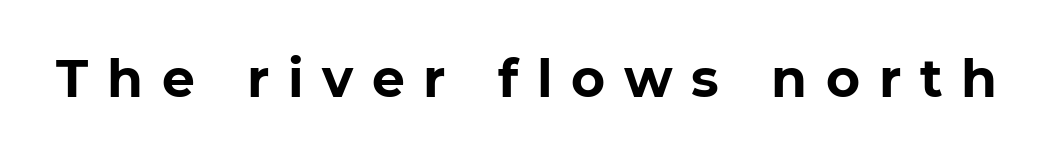
Q: Is the text bold? A: Yes.
Q: Is the text italic (slanted)? A: No, it is upright.
Q: Is the typeface a serif or a sans-serif typeface? A: Sans-serif.
Q: Is the text underlined? A: No.
Q: Is the spacing between letters normal or unusually wide? A: Unusually wide.
Q: Width (condensed, normal, or wide)? A: Normal.
Q: Stroke contrast? A: Low.
Q: x-height? A: Medium.
Q: Monospaced? A: No.
